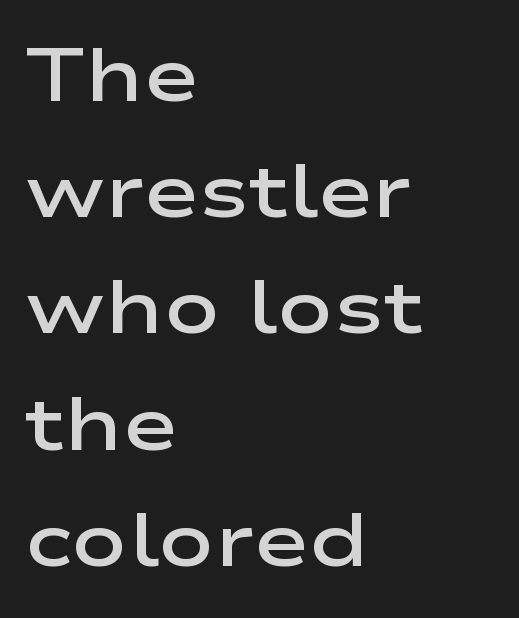
The letterforms sit shoulder to shoulder at normal distance. This sample has the flowing, uneven cadence of proportional lettering. Decoration check: the copy has no underline. Does the lettering tilt? It doesn't — this is upright. Font category for this specimen: sans-serif. Semibold letterforms, between regular and bold.
